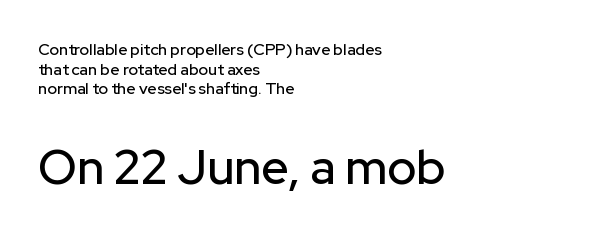
The image shows 48 px sans-serif type, upright; set left-aligned, line spacing 1.23x, normal letter spacing, not underlined; the second (bottom) block is 3.0x larger; low stroke contrast and a medium x-height.
